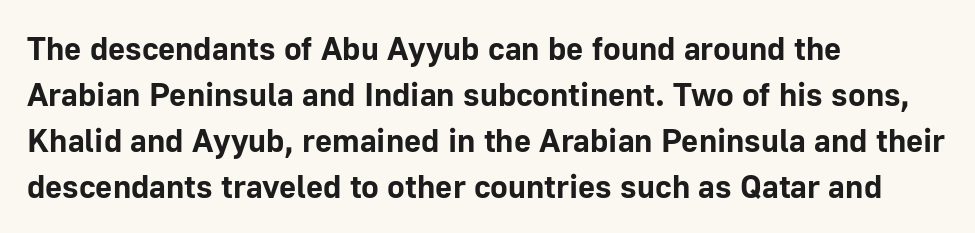
Q: Is the text bold? A: Yes.
Q: Is the text italic (slanted)? A: No, it is upright.
Q: Is the typeface a serif or a sans-serif typeface? A: Sans-serif.
Q: Is the text underlined? A: No.
Q: How is the paragraph aligned? A: Left-aligned.
Q: Is the spacing between letters normal or unusually wide? A: Normal.
Q: Is the spacing between lines tight, normal or loose? A: Normal.
Q: Width (condensed, normal, or wide)? A: Normal.
Q: Stroke contrast? A: Low.
Q: x-height? A: Medium.
Q: Monospaced? A: No.
